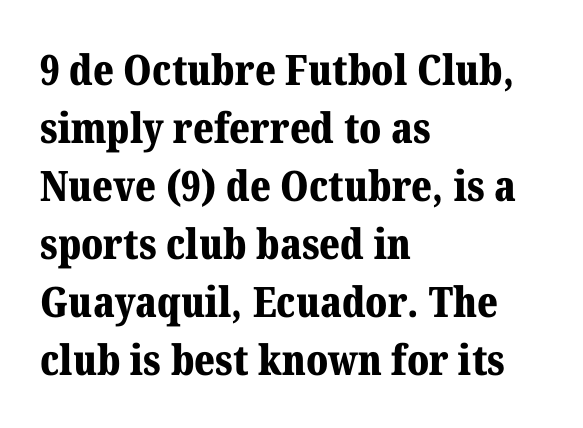
The image shows 42 px bold serif type, upright; set left-aligned, normal line spacing (1.38x), normal letter spacing, not underlined; medium stroke contrast and a medium x-height.
